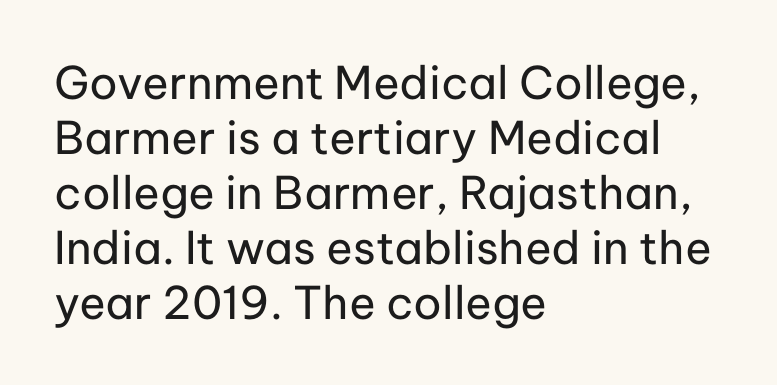
Style check: upright. These lines are rendered in a variable-pitch font. Does extra space separate the letters? No, they use regular spacing. All the whitespace from short lines collects on the right.
